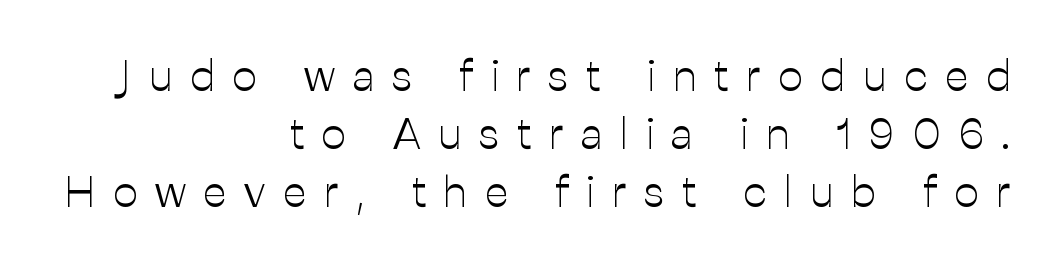
Q: Is the text bold? A: No.
Q: Is the text italic (slanted)? A: No, it is upright.
Q: Is the typeface a serif or a sans-serif typeface? A: Sans-serif.
Q: Is the text underlined? A: No.
Q: How is the paragraph aligned? A: Right-aligned.
Q: Is the spacing between letters normal or unusually wide? A: Unusually wide.
Q: Is the spacing between lines tight, normal or loose? A: Normal.
Q: Width (condensed, normal, or wide)? A: Normal.
Q: Stroke contrast? A: Low.
Q: x-height? A: Medium.
Q: Monospaced? A: No.
